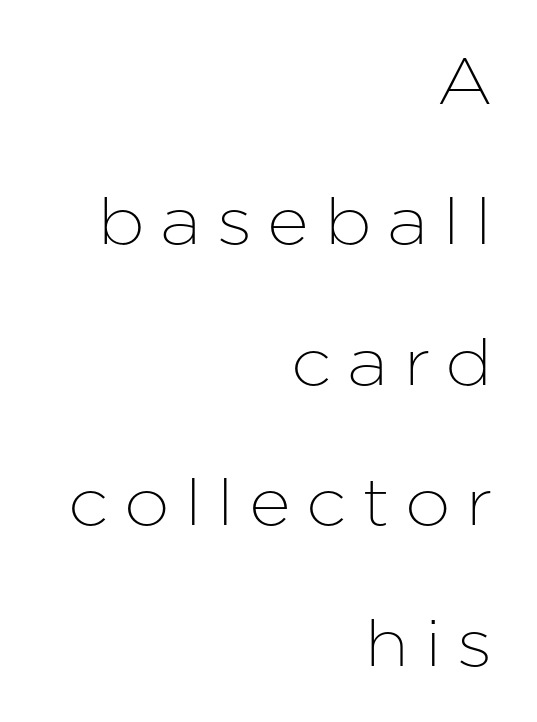
{"serif": "no", "italic": "no", "width": "normal", "stroke_contrast": "low", "x_height": "medium", "monospaced": "no", "underline": "no", "align": "right", "line_spacing": "loose", "line_spacing_ratio": 2.16, "letter_spacing": "wide", "letter_spacing_em": 0.24, "glyph_px": 65}
